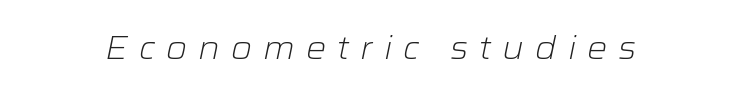
{"italic": "yes", "lean": "right", "slant_degrees": 12, "bold": "no", "weight": "light", "width": "wide", "stroke_contrast": "low", "x_height": "medium", "monospaced": "no", "underline": "no", "letter_spacing": "wide", "letter_spacing_em": 0.34, "glyph_px": 32}
